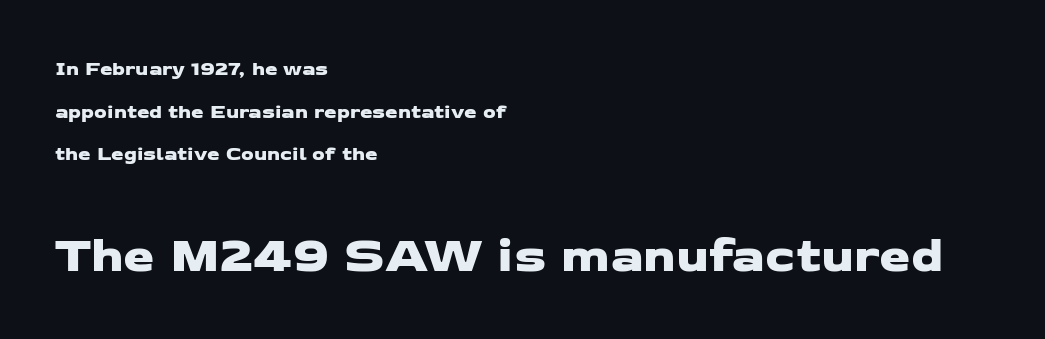
Q: Is the typeface a serif or a sans-serif typeface? A: Sans-serif.
Q: Is the text underlined? A: No.
Q: How is the paragraph aligned? A: Left-aligned.
Q: Is the spacing between letters normal or unusually wide? A: Normal.
Q: Is the spacing between lines tight, normal or loose? A: Loose.
Q: Which block of text is set in a larger size, the first (top) or the second (bottom)? A: The second (bottom) one.
Q: Width (condensed, normal, or wide)? A: Wide.
Q: Stroke contrast? A: Low.
Q: x-height? A: Medium.
Q: Monospaced? A: No.
